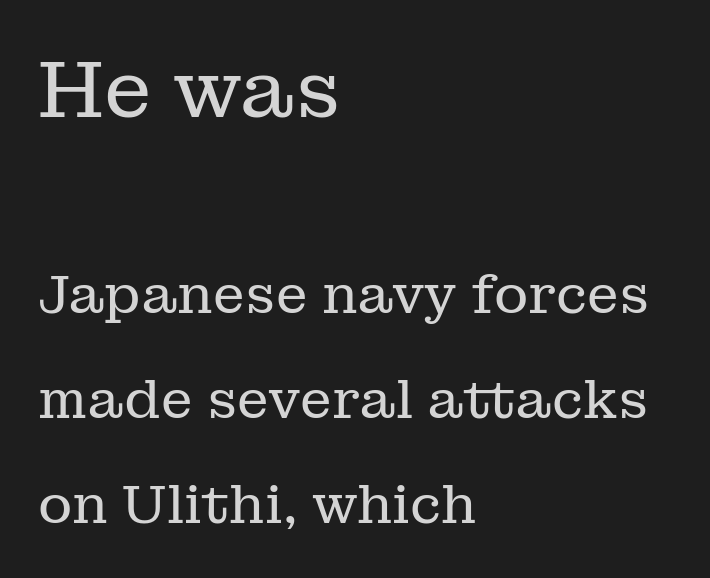
Think of a printed novel: that variable character pitch is what you see here. Reading down the column, the eye jumps a long way to each next line. Posture: vertical. The rendering anchors every line to the left-hand side. Anything drawn beneath the words? Only blank space.
